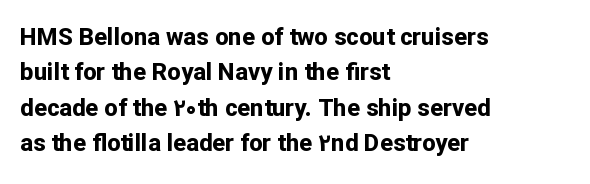
{"italic": "no", "bold": "yes", "underline": "no", "align": "left", "line_spacing": "normal", "line_spacing_ratio": 1.47, "letter_spacing": "normal", "letter_spacing_em": 0.0, "glyph_px": 24}
